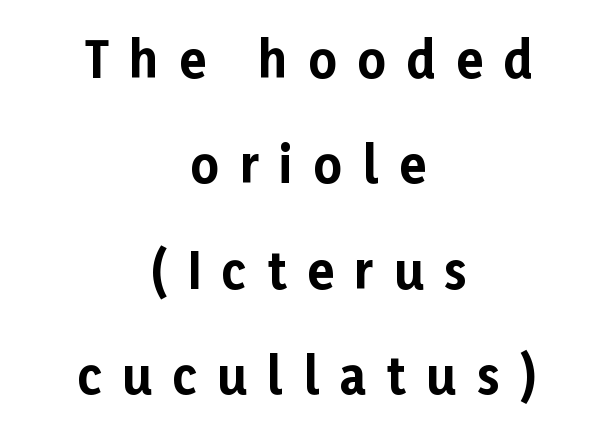
Q: Is the text bold? A: Yes.
Q: Is the text italic (slanted)? A: No, it is upright.
Q: Is the typeface a serif or a sans-serif typeface? A: Sans-serif.
Q: Is the text underlined? A: No.
Q: How is the paragraph aligned? A: Centered.
Q: Is the spacing between letters normal or unusually wide? A: Unusually wide.
Q: Is the spacing between lines tight, normal or loose? A: Loose.
Q: Width (condensed, normal, or wide)? A: Normal.
Q: Stroke contrast? A: Low.
Q: x-height? A: Medium.
Q: Monospaced? A: No.
